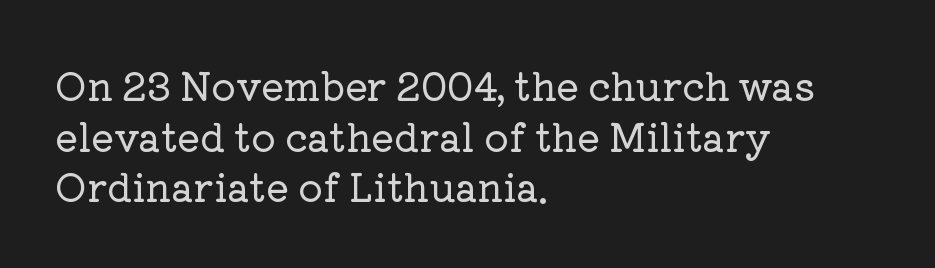
Q: Is the text italic (slanted)? A: No, it is upright.
Q: Is the typeface a serif or a sans-serif typeface? A: Serif.
Q: Is the text underlined? A: No.
Q: How is the paragraph aligned? A: Left-aligned.
Q: Is the spacing between letters normal or unusually wide? A: Normal.
Q: Is the spacing between lines tight, normal or loose? A: Normal.
Q: Width (condensed, normal, or wide)? A: Normal.
Q: Stroke contrast? A: Low.
Q: x-height? A: Medium.
Q: Monospaced? A: No.
